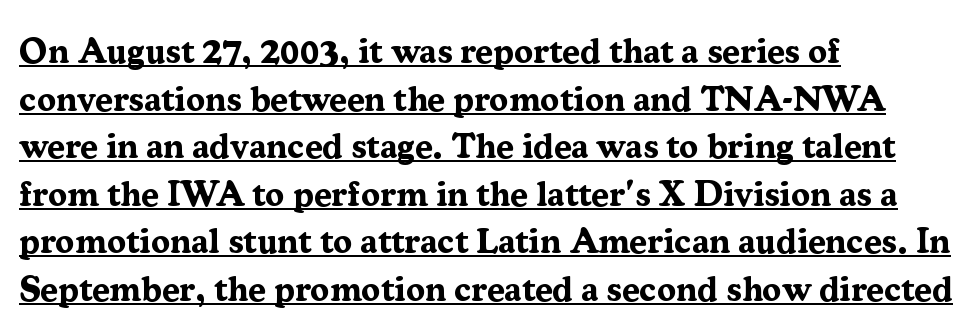
{"serif": "yes", "italic": "no", "bold": "yes", "weight": "bold", "width": "normal", "stroke_contrast": "medium", "x_height": "medium", "monospaced": "no", "underline": "yes", "align": "left", "line_spacing": "normal", "line_spacing_ratio": 1.36, "letter_spacing": "normal", "letter_spacing_em": 0.0, "glyph_px": 35}
